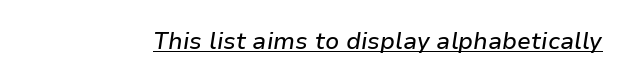
The sample's only ornament is a line tracing under the words. Characters are canted at an angle relative to the baseline's perpendicular. There is no visible air inserted between adjacent glyphs.
